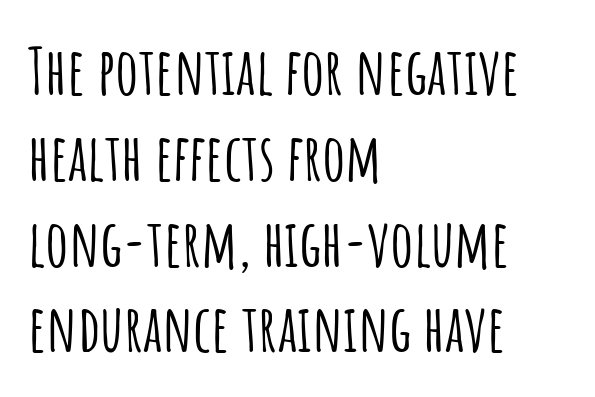
Q: Is the text italic (slanted)? A: No, it is upright.
Q: Is the typeface a serif or a sans-serif typeface? A: Sans-serif.
Q: Is the text underlined? A: No.
Q: How is the paragraph aligned? A: Left-aligned.
Q: Is the spacing between letters normal or unusually wide? A: Normal.
Q: Is the spacing between lines tight, normal or loose? A: Normal.
Q: Width (condensed, normal, or wide)? A: Condensed.
Q: Stroke contrast? A: Low.
Q: x-height? A: Large.
Q: Monospaced? A: No.
